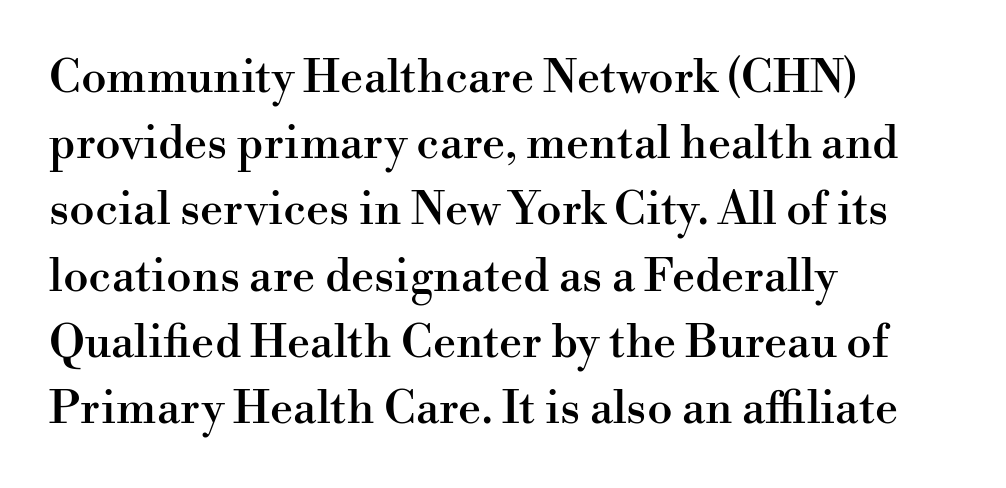
The rows are spaced the way most documents space them. The rendering shows small feet on the letterforms — a serif design. It's the straight-up-and-down kind of type. These lines are set flush left with a ragged right edge.
